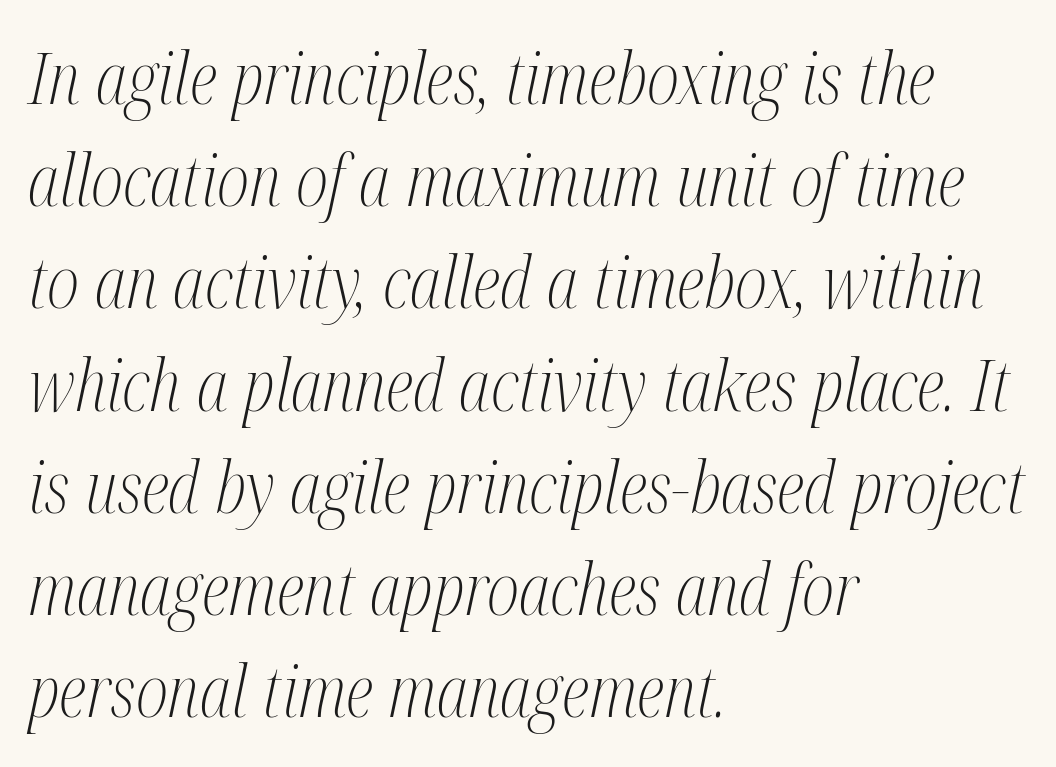
{"serif": "yes", "italic": "yes", "lean": "right", "slant_degrees": 12, "bold": "no", "weight": "light", "width": "condensed", "stroke_contrast": "medium", "x_height": "medium", "monospaced": "no", "underline": "no", "align": "left", "line_spacing": "normal", "line_spacing_ratio": 1.44, "letter_spacing": "normal", "letter_spacing_em": 0.0, "glyph_px": 71}
